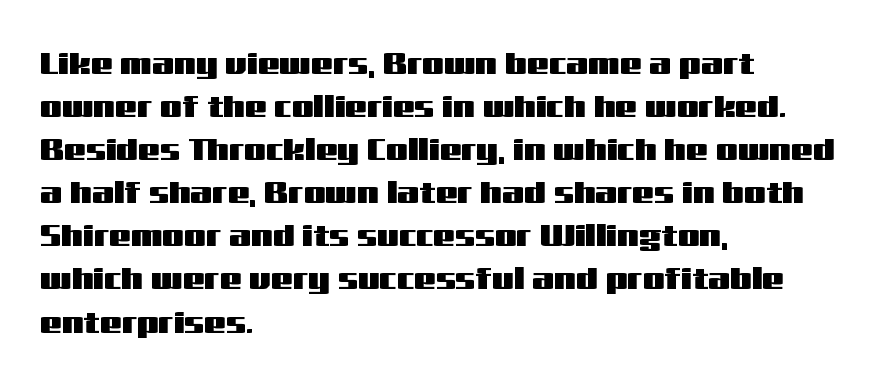
The image shows 31 px wide sans-serif type, upright; set left-aligned, normal line spacing (1.39x), normal letter spacing, not underlined; medium stroke contrast and a medium x-height.
